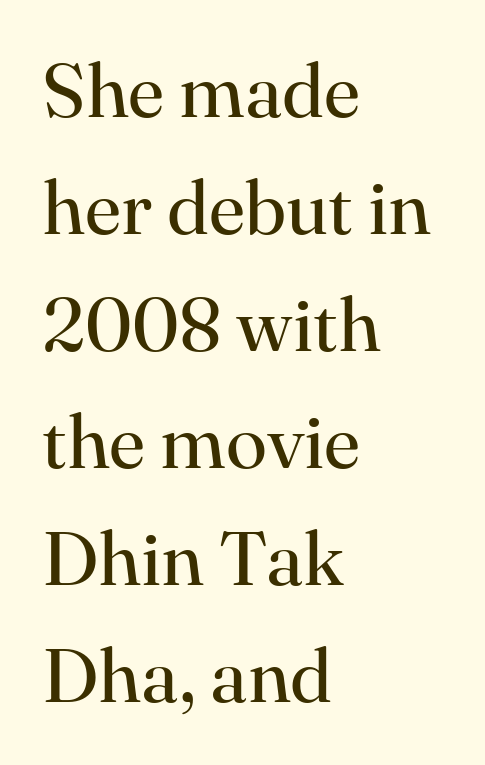
Q: Is the text bold? A: No.
Q: Is the text italic (slanted)? A: No, it is upright.
Q: Is the typeface a serif or a sans-serif typeface? A: Serif.
Q: Is the text underlined? A: No.
Q: How is the paragraph aligned? A: Left-aligned.
Q: Is the spacing between letters normal or unusually wide? A: Normal.
Q: Is the spacing between lines tight, normal or loose? A: Normal.
Q: Width (condensed, normal, or wide)? A: Normal.
Q: Stroke contrast? A: High.
Q: x-height? A: Small.
Q: Monospaced? A: No.
